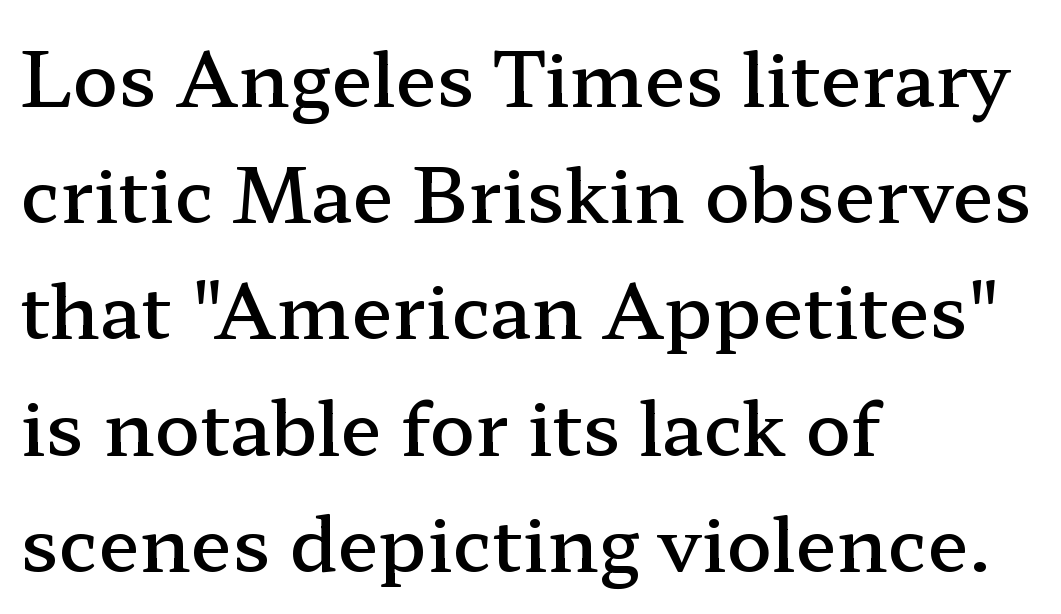
The type is set solid horizontally, with unmodified tracking. The lettering holds an erect, upright posture throughout. Students, observe: this is what conventionally led text looks like. Is this a fixed-width face? No — the glyphs have proportional, varying widths.
